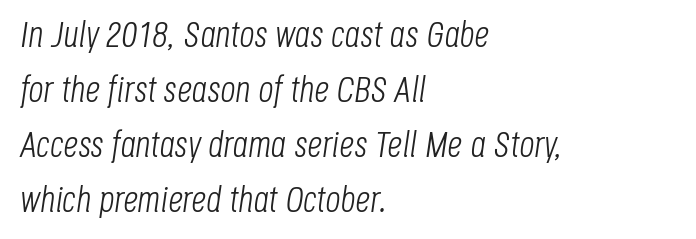
The image shows 37 px light, condensed type, italic (leaning right); set left-aligned, normal line spacing (1.49x), normal letter spacing, not underlined; low stroke contrast and a large x-height.
